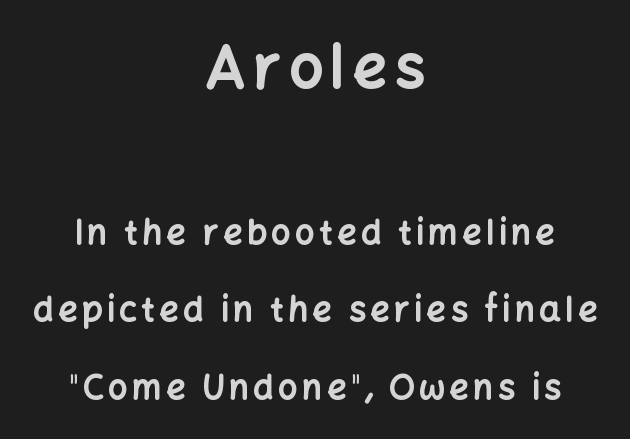
The image shows 60 px bold sans-serif type, upright; set centered, loose line spacing (2.28x), not underlined; the first (top) block is 1.76x larger; low stroke contrast and a medium x-height.
